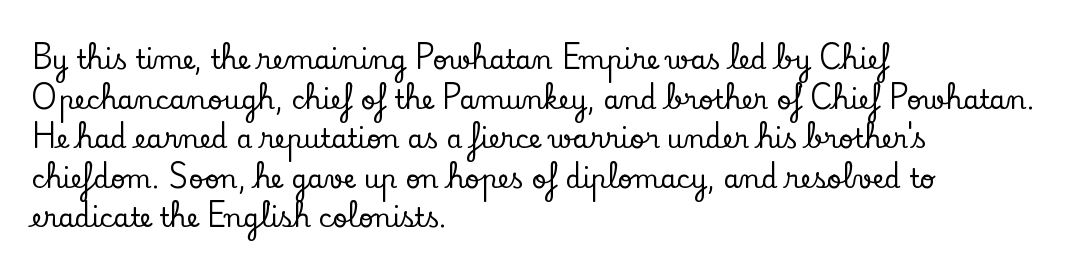
Interline gaps are of average width in this sample. The type sits square on the baseline with zero lean. Just letters on the line, the space beneath them empty. Students, note that the glyphs here touch the page at normal intervals. The rendering anchors every line to the left-hand side.
